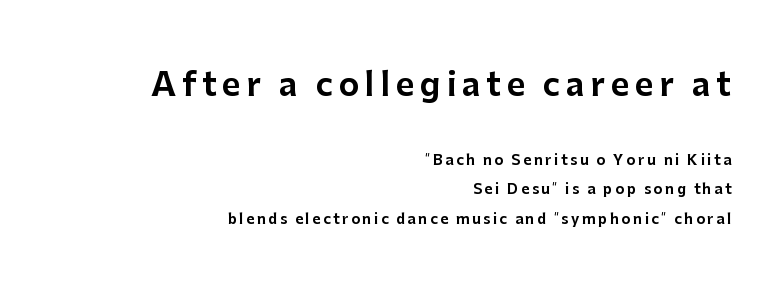
{"serif": "no", "italic": "no", "width": "normal", "stroke_contrast": "low", "x_height": "medium", "monospaced": "no", "underline": "no", "align": "right", "line_spacing": "loose", "line_spacing_ratio": 2.1, "larger_block": "first", "size_ratio": 2.29, "glyph_px": 32}
